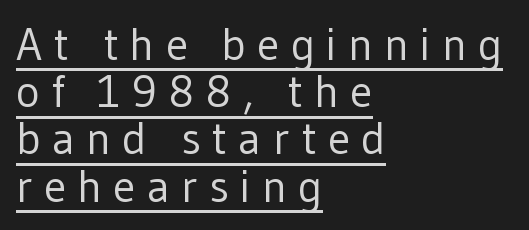
The image shows 45 px regular-weight sans-serif type, upright; set left-aligned, tight line spacing (1.05x), unusually wide letter spacing (+0.25 em), underlined; low stroke contrast and a medium x-height.
